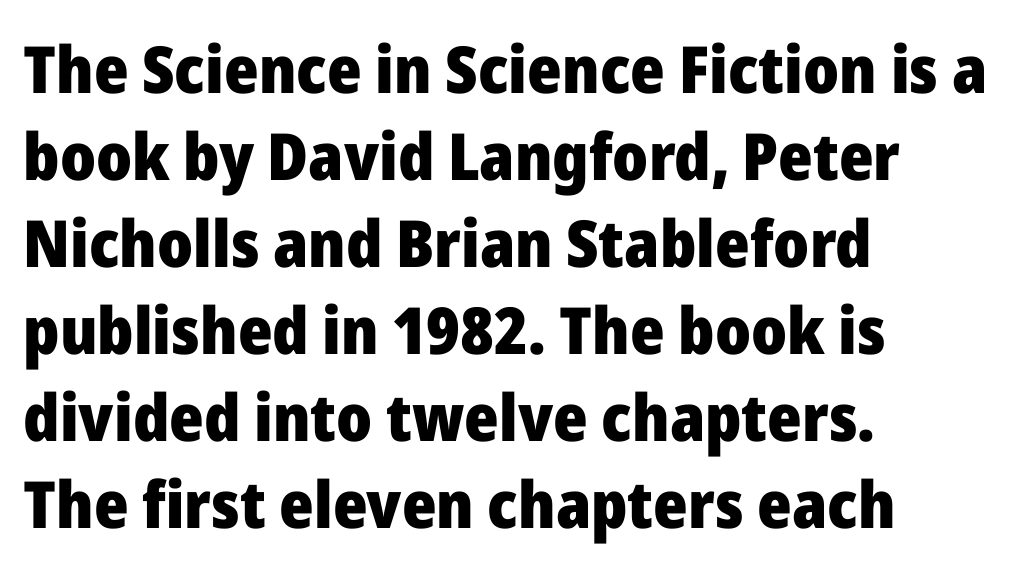
Q: Is the text bold? A: Yes.
Q: Is the text italic (slanted)? A: No, it is upright.
Q: Is the typeface a serif or a sans-serif typeface? A: Sans-serif.
Q: Is the text underlined? A: No.
Q: How is the paragraph aligned? A: Left-aligned.
Q: Is the spacing between letters normal or unusually wide? A: Normal.
Q: Is the spacing between lines tight, normal or loose? A: Normal.
Q: Width (condensed, normal, or wide)? A: Normal.
Q: Stroke contrast? A: Low.
Q: x-height? A: Medium.
Q: Monospaced? A: No.
